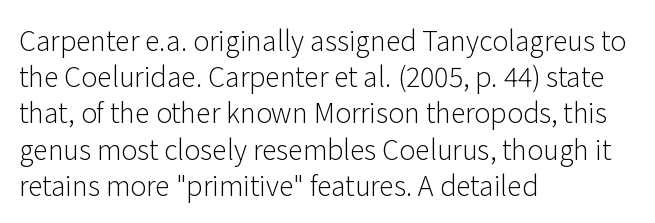
Q: Is the text bold? A: No.
Q: Is the text italic (slanted)? A: No, it is upright.
Q: Is the text underlined? A: No.
Q: How is the paragraph aligned? A: Left-aligned.
Q: Is the spacing between letters normal or unusually wide? A: Normal.
Q: Is the spacing between lines tight, normal or loose? A: Normal.
